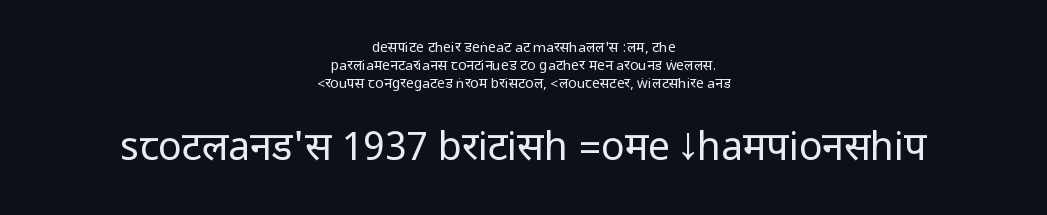
The image shows 39 px regular-weight, condensed sans-serif type, upright; set centered, normal line spacing (1.27x), normal letter spacing, not underlined; the second (bottom) block is 2.79x larger; low stroke contrast.
